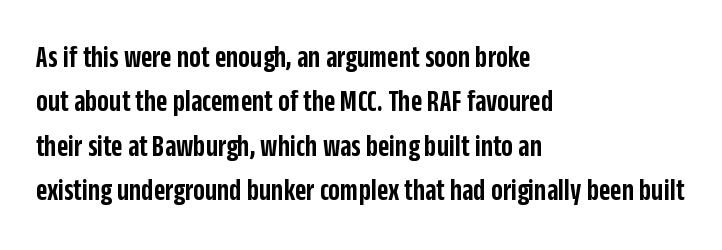
{"serif": "no", "italic": "no", "bold": "semi", "weight": "semibold", "width": "condensed", "stroke_contrast": "low", "x_height": "large", "monospaced": "no", "underline": "no", "align": "left", "line_spacing": "normal", "line_spacing_ratio": 1.43, "letter_spacing": "normal", "letter_spacing_em": 0.0, "glyph_px": 31}
